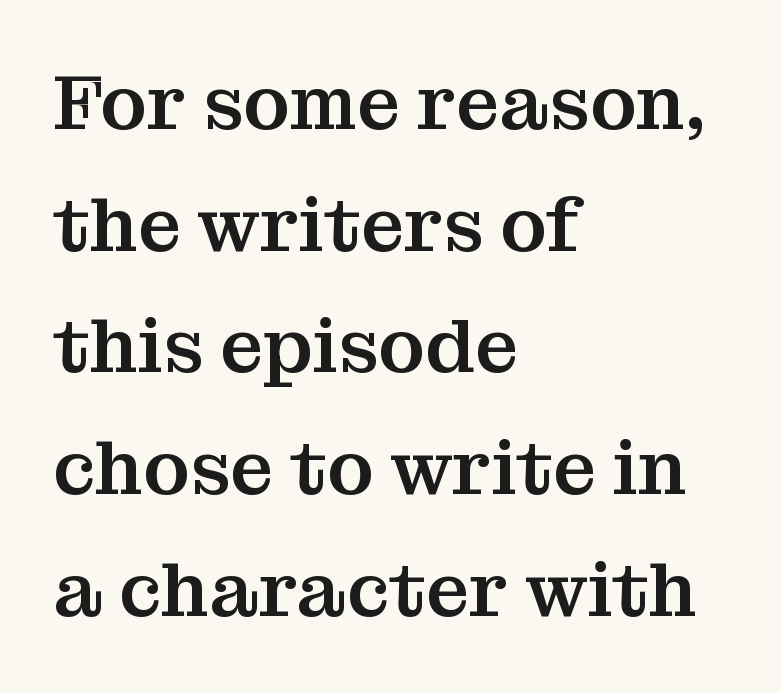
Q: Is the text italic (slanted)? A: No, it is upright.
Q: Is the typeface a serif or a sans-serif typeface? A: Serif.
Q: Is the text underlined? A: No.
Q: How is the paragraph aligned? A: Left-aligned.
Q: Is the spacing between letters normal or unusually wide? A: Normal.
Q: Is the spacing between lines tight, normal or loose? A: Normal.
Q: Width (condensed, normal, or wide)? A: Normal.
Q: Stroke contrast? A: Medium.
Q: x-height? A: Medium.
Q: Monospaced? A: No.
